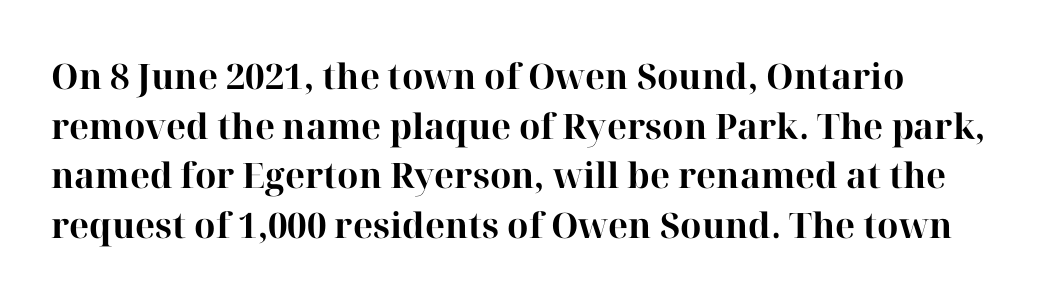
You could not count columns in this text — the font is proportionally spaced. Letterform terminals end in serifs throughout the passage. Check under the words: just untouched page. The specimen reads as upright at a glance. Inter-character spacing is left at the font's built-in metrics.
